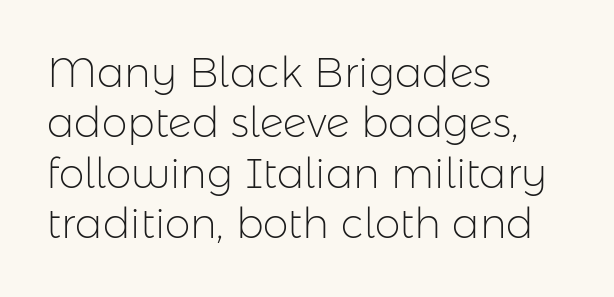
The image shows 41 px light sans-serif type, upright; set left-aligned, line spacing 1.23x, normal letter spacing, not underlined; low stroke contrast and a medium x-height.
